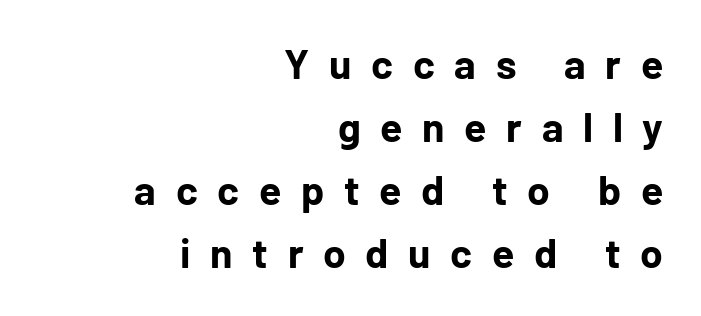
Q: Is the text bold? A: Yes.
Q: Is the text italic (slanted)? A: No, it is upright.
Q: Is the typeface a serif or a sans-serif typeface? A: Sans-serif.
Q: Is the text underlined? A: No.
Q: How is the paragraph aligned? A: Right-aligned.
Q: Is the spacing between letters normal or unusually wide? A: Unusually wide.
Q: Is the spacing between lines tight, normal or loose? A: Normal.
Q: Width (condensed, normal, or wide)? A: Normal.
Q: Stroke contrast? A: Low.
Q: x-height? A: Medium.
Q: Monospaced? A: No.
